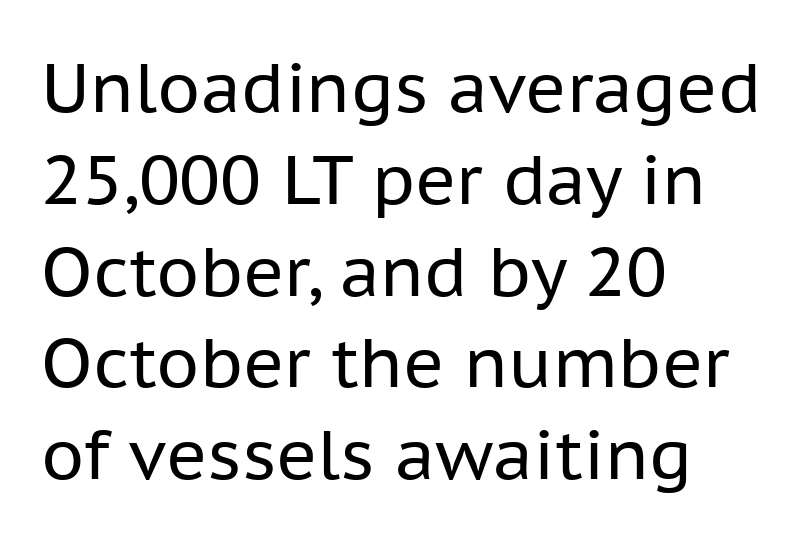
Spacing verdict: proportional, widths tailored to each character. Style check: upright. Evenly set lines give the paragraph a standard silhouette. Nobody drew a line under any word here. The characters display no serif detailing; their extremities are plain. Tracking value appears to be zero — textbook default spacing.
